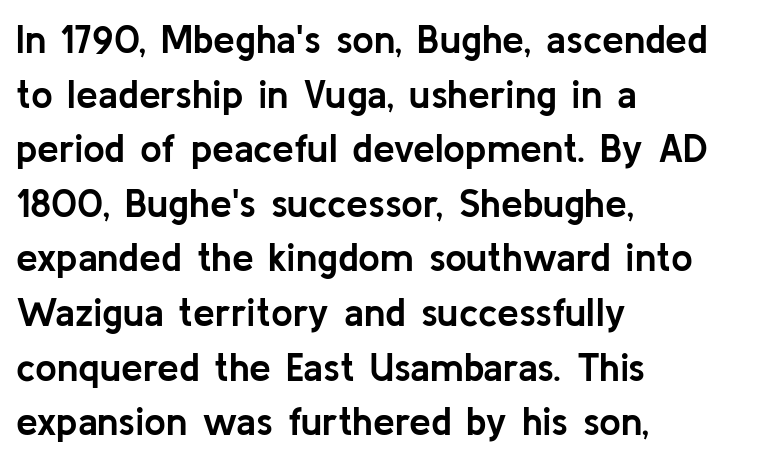
Q: Is the text bold? A: Yes.
Q: Is the text italic (slanted)? A: No, it is upright.
Q: Is the typeface a serif or a sans-serif typeface? A: Sans-serif.
Q: Is the text underlined? A: No.
Q: How is the paragraph aligned? A: Left-aligned.
Q: Is the spacing between letters normal or unusually wide? A: Normal.
Q: Is the spacing between lines tight, normal or loose? A: Normal.
Q: Width (condensed, normal, or wide)? A: Normal.
Q: Stroke contrast? A: Low.
Q: x-height? A: Medium.
Q: Monospaced? A: No.
